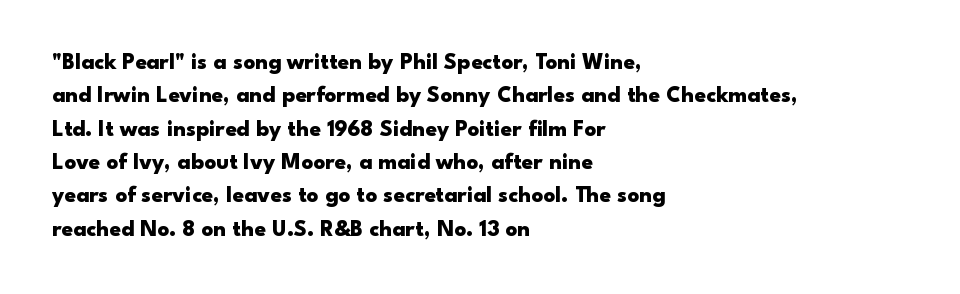
{"italic": "no", "bold": "yes", "underline": "no", "align": "left", "line_spacing": "normal", "line_spacing_ratio": 1.45, "letter_spacing": "normal", "letter_spacing_em": 0.0, "glyph_px": 23}
